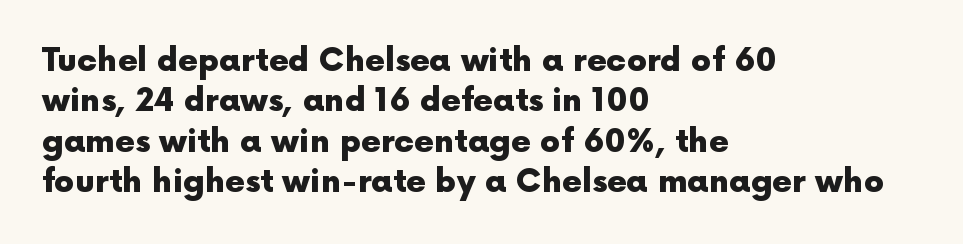
This sample uses an upright cut, with every glyph sitting square on the baseline. This sample uses plain, unmodified letter spacing. The letters are bold, with thick, heavy strokes. Underlining? Definitely not there. A typesetter would label this face a sans.
